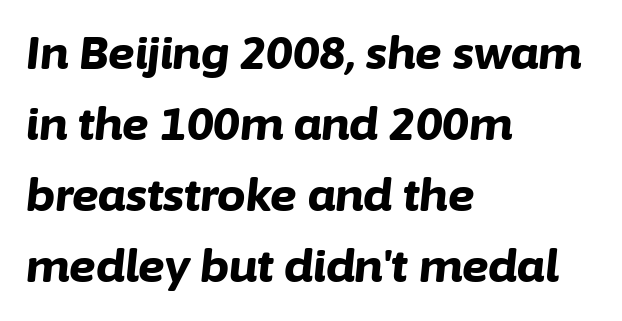
{"italic": "yes", "lean": "right", "slant_degrees": 6, "bold": "yes", "weight": "bold", "width": "normal", "stroke_contrast": "low", "x_height": "medium", "monospaced": "no", "underline": "no", "align": "left", "line_spacing": "normal", "line_spacing_ratio": 1.58, "letter_spacing": "normal", "letter_spacing_em": 0.0, "glyph_px": 45}
